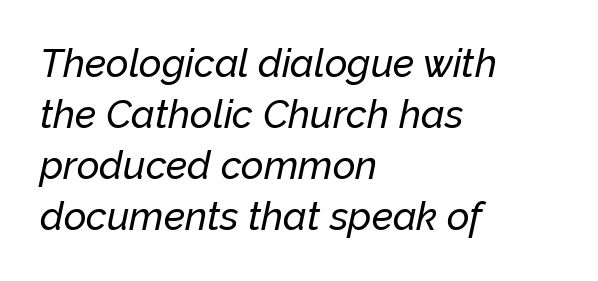
The passage shown stacks its lines at a standard gap. Posture: slanted. Descenders hang freely into open space. Each letter keeps its own natural width here, so spacing adapts to shape. The tracking reads as untouched default to a designer's eye. The lines in this sample share a left origin and differ only in where they stop.
